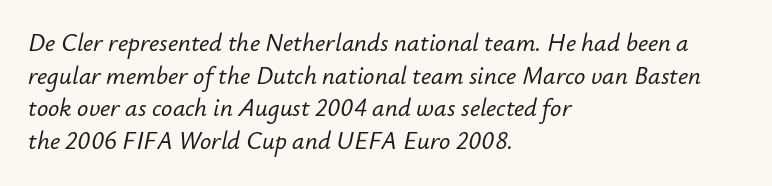
Q: Is the text italic (slanted)? A: Yes, it leans right by about 12 degrees.
Q: Is the text underlined? A: No.
Q: How is the paragraph aligned? A: Left-aligned.
Q: Is the spacing between letters normal or unusually wide? A: Normal.
Q: Is the spacing between lines tight, normal or loose? A: Normal.
